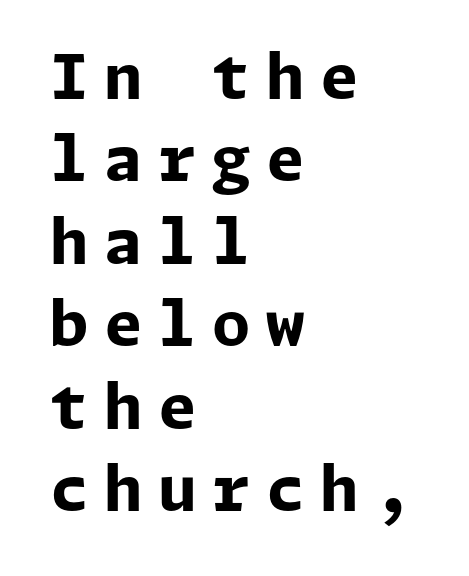
Compared with typical paragraphs, the rows here are spaced about the same. Summary of weight: heavy, a full bold. Plain, unruled lines of type. Nope, no serifs anywhere on these letters. What stands out about the letter spacing? Its width — letters are far apart. This sample uses an upright cut, with every glyph sitting square on the baseline.
